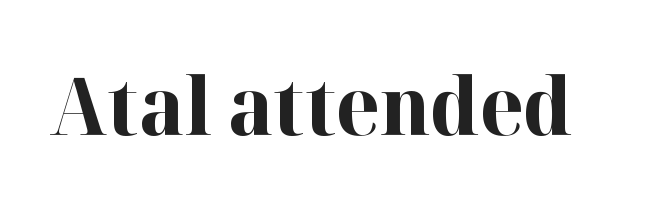
The image shows 79 px bold serif type, upright; set normal letter spacing, not underlined; high stroke contrast and a medium x-height.
